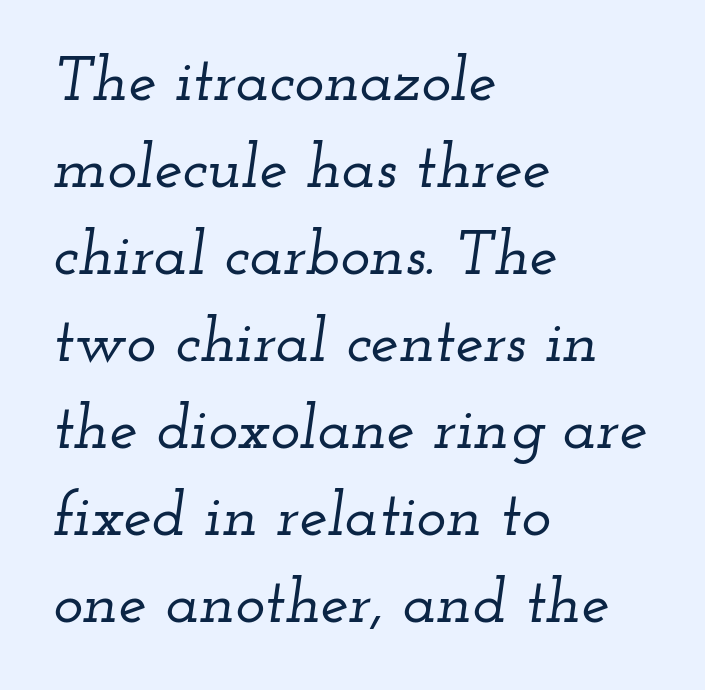
{"serif": "yes", "italic": "yes", "lean": "right", "slant_degrees": 12, "width": "wide", "stroke_contrast": "low", "x_height": "small", "monospaced": "no", "underline": "no", "align": "left", "line_spacing": "normal", "line_spacing_ratio": 1.38, "letter_spacing": "normal", "letter_spacing_em": 0.0, "glyph_px": 63}
